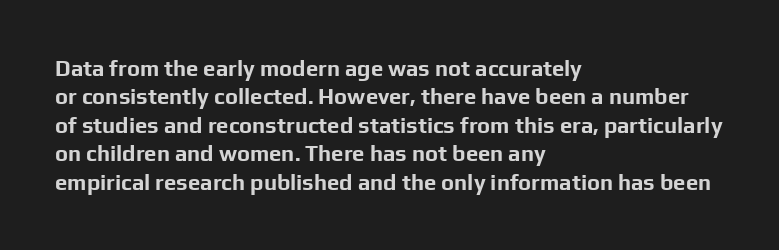
Q: Is the text bold? A: Yes.
Q: Is the text italic (slanted)? A: No, it is upright.
Q: Is the text underlined? A: No.
Q: How is the paragraph aligned? A: Left-aligned.
Q: Is the spacing between letters normal or unusually wide? A: Normal.
Q: Is the spacing between lines tight, normal or loose? A: Normal.
